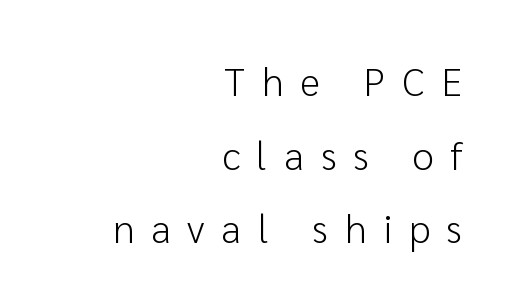
{"serif": "no", "italic": "no", "bold": "no", "weight": "light", "width": "normal", "stroke_contrast": "low", "x_height": "medium", "monospaced": "no", "underline": "no", "align": "right", "line_spacing_ratio": 1.89, "letter_spacing": "wide", "letter_spacing_em": 0.43, "glyph_px": 39}
